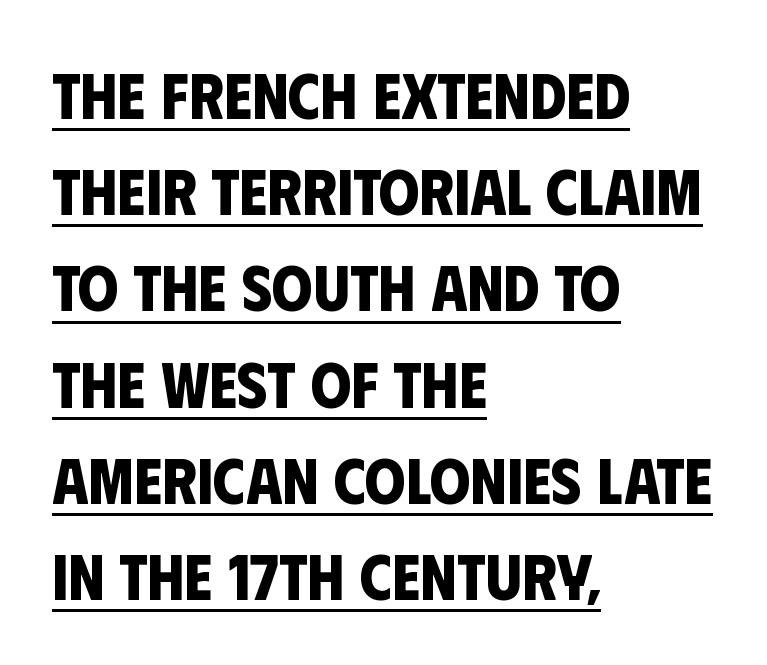
{"serif": "no", "bold": "yes", "weight": "bold", "width": "condensed", "stroke_contrast": "low", "x_height": "large", "monospaced": "no", "underline": "yes", "align": "left", "line_spacing": "normal", "line_spacing_ratio": 1.48, "letter_spacing": "normal", "letter_spacing_em": 0.0, "glyph_px": 65}
